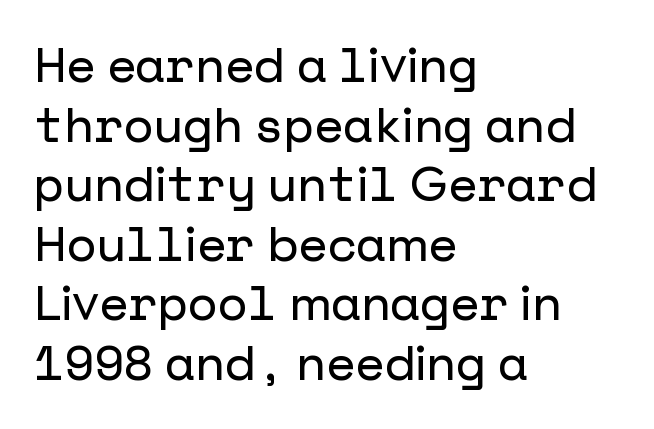
The image shows 48 px sans-serif type, upright; set left-aligned, line spacing 1.24x, normal letter spacing, not underlined; low stroke contrast and a medium x-height.
